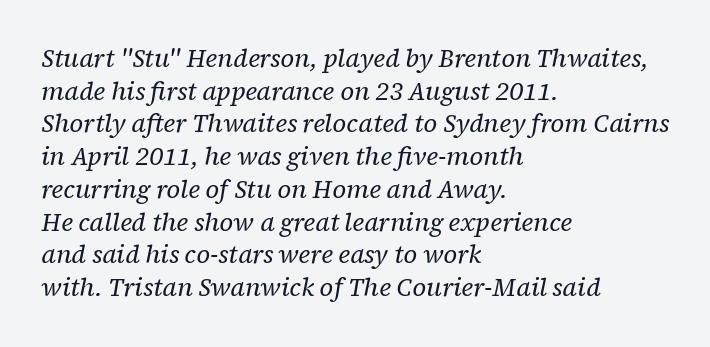
Compared with typical paragraphs, the rows here are spaced about the same. The words here are not underlined. Does extra space separate the letters? No, they use regular spacing. Stems and bowls with no extra thickness — not bold.
